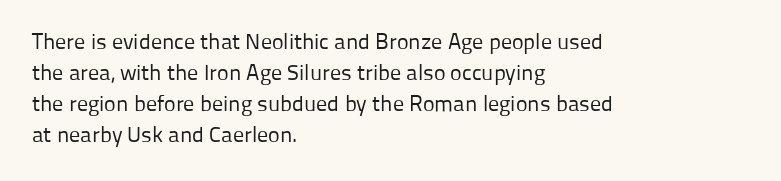
The image shows 22 px text type, upright; set left-aligned, normal line spacing (1.41x), normal letter spacing, not underlined.
